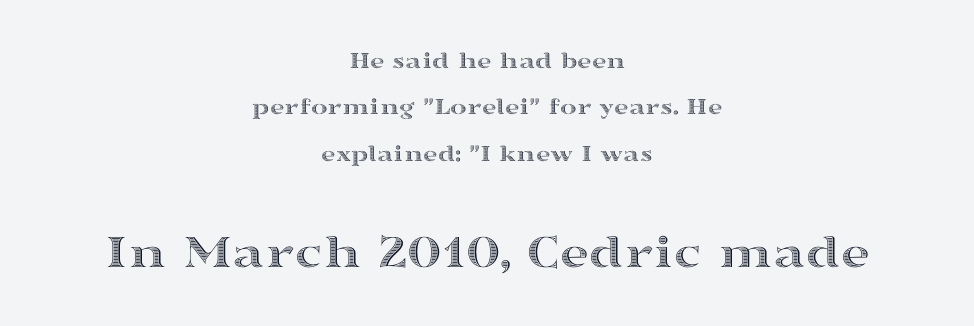
Q: Is the text italic (slanted)? A: No, it is upright.
Q: Is the text underlined? A: No.
Q: How is the paragraph aligned? A: Centered.
Q: Is the spacing between letters normal or unusually wide? A: Normal.
Q: Which block of text is set in a larger size, the first (top) or the second (bottom)? A: The second (bottom) one.
Q: Width (condensed, normal, or wide)? A: Wide.
Q: x-height? A: Medium.
Q: Monospaced? A: No.
